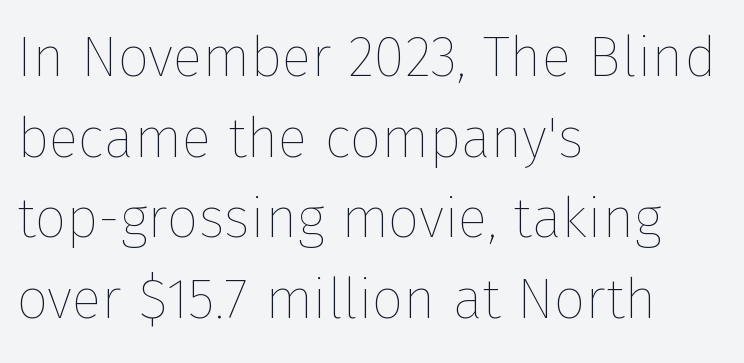
Q: Is the text bold? A: No.
Q: Is the text italic (slanted)? A: No, it is upright.
Q: Is the text underlined? A: No.
Q: How is the paragraph aligned? A: Left-aligned.
Q: Is the spacing between letters normal or unusually wide? A: Normal.
Q: Is the spacing between lines tight, normal or loose? A: Normal.
Q: Width (condensed, normal, or wide)? A: Normal.
Q: Stroke contrast? A: Low.
Q: x-height? A: Medium.
Q: Monospaced? A: No.
